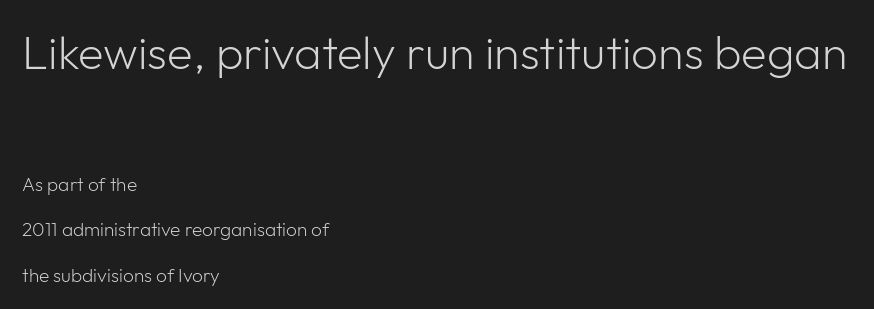
Q: Is the text bold? A: No.
Q: Is the text italic (slanted)? A: No, it is upright.
Q: Is the typeface a serif or a sans-serif typeface? A: Sans-serif.
Q: Is the text underlined? A: No.
Q: How is the paragraph aligned? A: Left-aligned.
Q: Is the spacing between letters normal or unusually wide? A: Normal.
Q: Is the spacing between lines tight, normal or loose? A: Loose.
Q: Which block of text is set in a larger size, the first (top) or the second (bottom)? A: The first (top) one.
Q: Width (condensed, normal, or wide)? A: Normal.
Q: Stroke contrast? A: Low.
Q: x-height? A: Medium.
Q: Monospaced? A: No.
